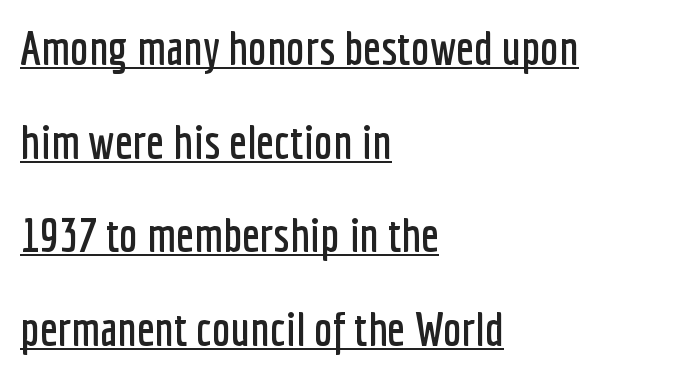
Q: Is the text italic (slanted)? A: No, it is upright.
Q: Is the typeface a serif or a sans-serif typeface? A: Sans-serif.
Q: Is the text underlined? A: Yes.
Q: How is the paragraph aligned? A: Left-aligned.
Q: Is the spacing between letters normal or unusually wide? A: Normal.
Q: Is the spacing between lines tight, normal or loose? A: Loose.
Q: Width (condensed, normal, or wide)? A: Condensed.
Q: Stroke contrast? A: Low.
Q: x-height? A: Medium.
Q: Monospaced? A: No.
